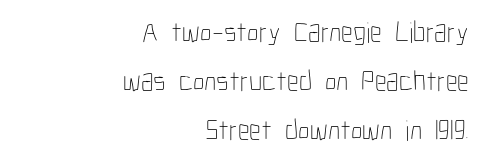
Q: Is the text bold? A: No.
Q: Is the text italic (slanted)? A: No, it is upright.
Q: Is the text underlined? A: No.
Q: How is the paragraph aligned? A: Right-aligned.
Q: Is the spacing between letters normal or unusually wide? A: Normal.
Q: Is the spacing between lines tight, normal or loose? A: Normal.
Q: Width (condensed, normal, or wide)? A: Condensed.
Q: Stroke contrast? A: Low.
Q: x-height? A: Medium.
Q: Monospaced? A: No.
